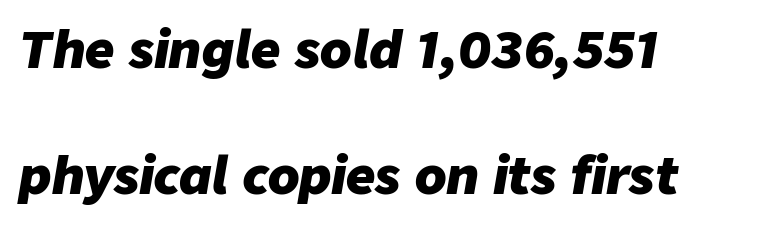
Q: Is the text bold? A: Yes.
Q: Is the text italic (slanted)? A: Yes, it leans right by about 9 degrees.
Q: Is the text underlined? A: No.
Q: How is the paragraph aligned? A: Left-aligned.
Q: Is the spacing between letters normal or unusually wide? A: Normal.
Q: Is the spacing between lines tight, normal or loose? A: Loose.
Q: Width (condensed, normal, or wide)? A: Normal.
Q: Stroke contrast? A: Low.
Q: x-height? A: Medium.
Q: Monospaced? A: No.
